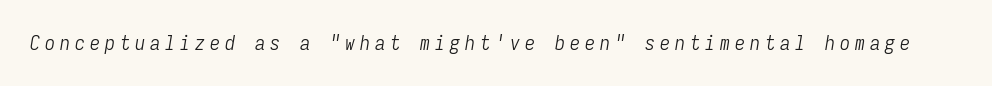
Q: Is the text bold? A: No.
Q: Is the text italic (slanted)? A: Yes, it leans right by about 9 degrees.
Q: Is the text underlined? A: No.
Q: Is the spacing between letters normal or unusually wide? A: Unusually wide.
